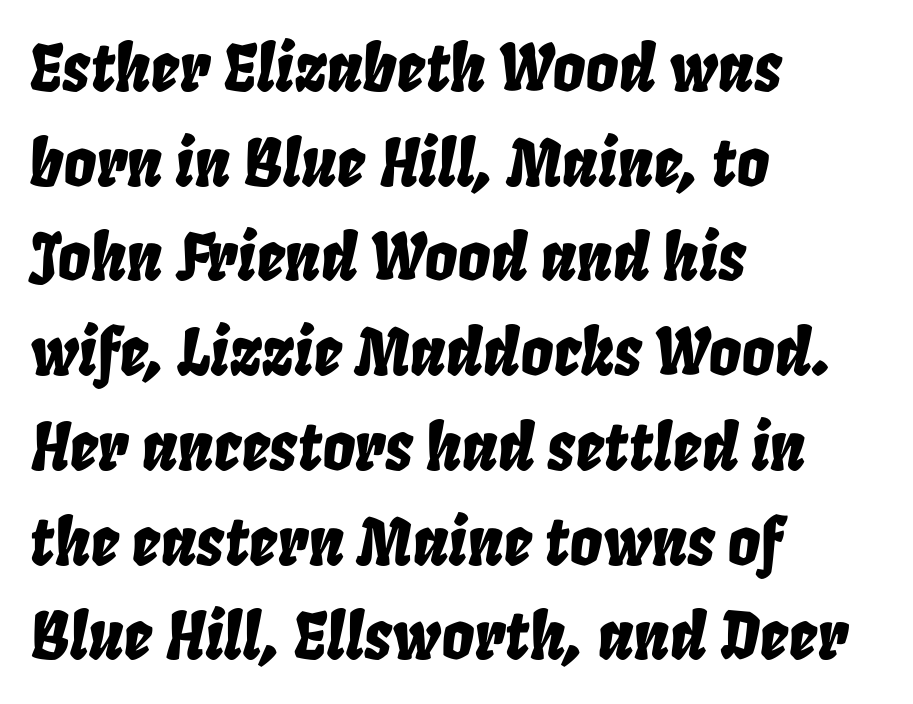
Q: Is the text italic (slanted)? A: Yes, it leans right by about 8 degrees.
Q: Is the text underlined? A: No.
Q: How is the paragraph aligned? A: Left-aligned.
Q: Is the spacing between letters normal or unusually wide? A: Normal.
Q: Is the spacing between lines tight, normal or loose? A: Normal.
Q: Width (condensed, normal, or wide)? A: Condensed.
Q: Stroke contrast? A: Low.
Q: x-height? A: Large.
Q: Monospaced? A: No.
